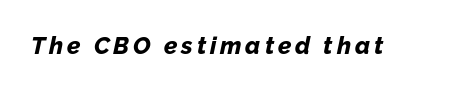
Q: Is the text bold? A: Yes.
Q: Is the text italic (slanted)? A: Yes, it leans right by about 12 degrees.
Q: Is the text underlined? A: No.
